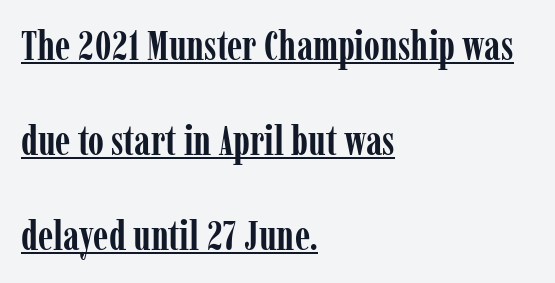
The image shows 41 px semibold, condensed serif type, upright; set left-aligned, loose line spacing (2.32x), normal letter spacing, underlined; low stroke contrast and a medium x-height.
